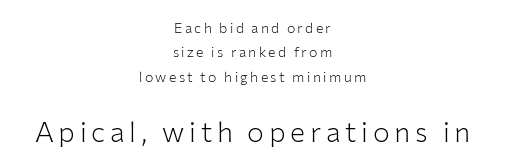
Q: Is the text bold? A: No.
Q: Is the text italic (slanted)? A: No, it is upright.
Q: Is the typeface a serif or a sans-serif typeface? A: Sans-serif.
Q: Is the text underlined? A: No.
Q: How is the paragraph aligned? A: Centered.
Q: Which block of text is set in a larger size, the first (top) or the second (bottom)? A: The second (bottom) one.
Q: Width (condensed, normal, or wide)? A: Normal.
Q: Stroke contrast? A: Low.
Q: x-height? A: Medium.
Q: Monospaced? A: No.
